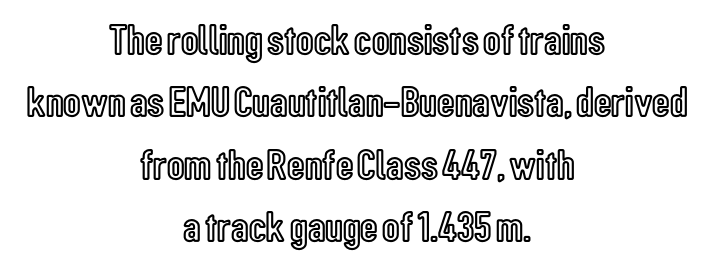
This sample is center-justified, so both line endings float freely. The letters advance in unequal steps, a hallmark of proportional type. This rendering leaves character spacing at its baseline value. Rendered with straight, roman letterforms.
